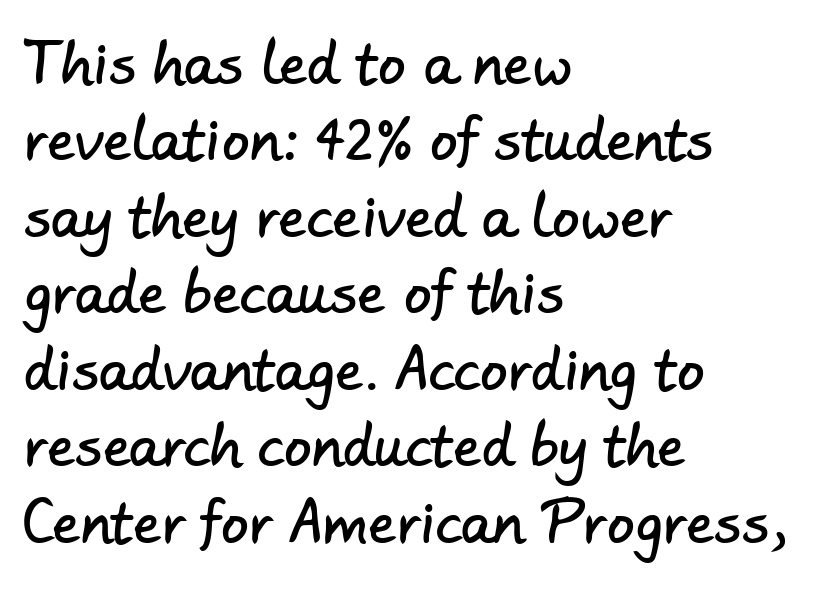
{"serif": "no", "width": "normal", "stroke_contrast": "low", "x_height": "small", "monospaced": "no", "underline": "no", "align": "left", "line_spacing": "normal", "line_spacing_ratio": 1.39, "letter_spacing": "normal", "letter_spacing_em": 0.0, "glyph_px": 55}
